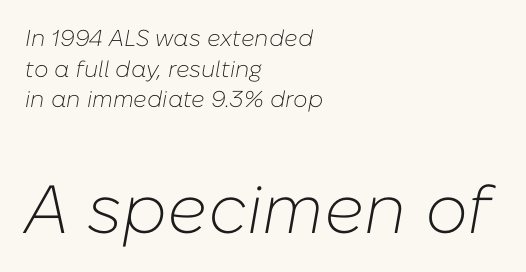
The image shows 68 px light type, italic (leaning right); set left-aligned, normal line spacing (1.33x), normal letter spacing, not underlined; the second (bottom) block is 2.96x larger; low stroke contrast and a medium x-height.
